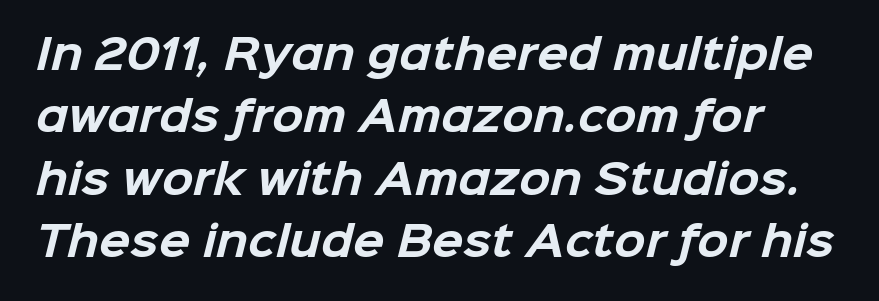
{"serif": "no", "bold": "yes", "weight": "bold", "width": "normal", "stroke_contrast": "low", "x_height": "medium", "monospaced": "no", "underline": "no", "line_spacing": "normal", "line_spacing_ratio": 1.52, "letter_spacing": "normal", "letter_spacing_em": 0.0, "glyph_px": 41}
